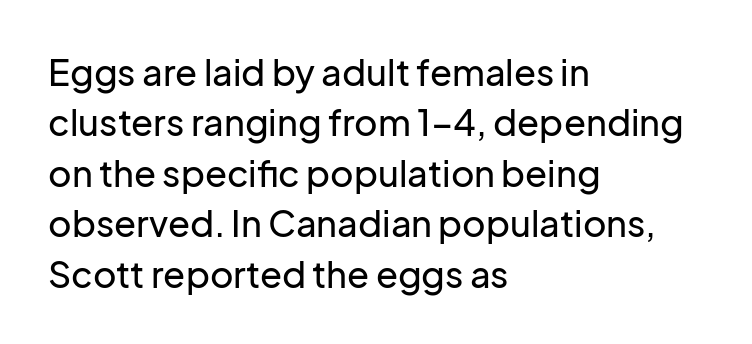
{"serif": "no", "italic": "no", "width": "normal", "stroke_contrast": "low", "x_height": "medium", "monospaced": "no", "underline": "no", "align": "left", "line_spacing": "normal", "line_spacing_ratio": 1.4, "letter_spacing": "normal", "letter_spacing_em": 0.0, "glyph_px": 36}
